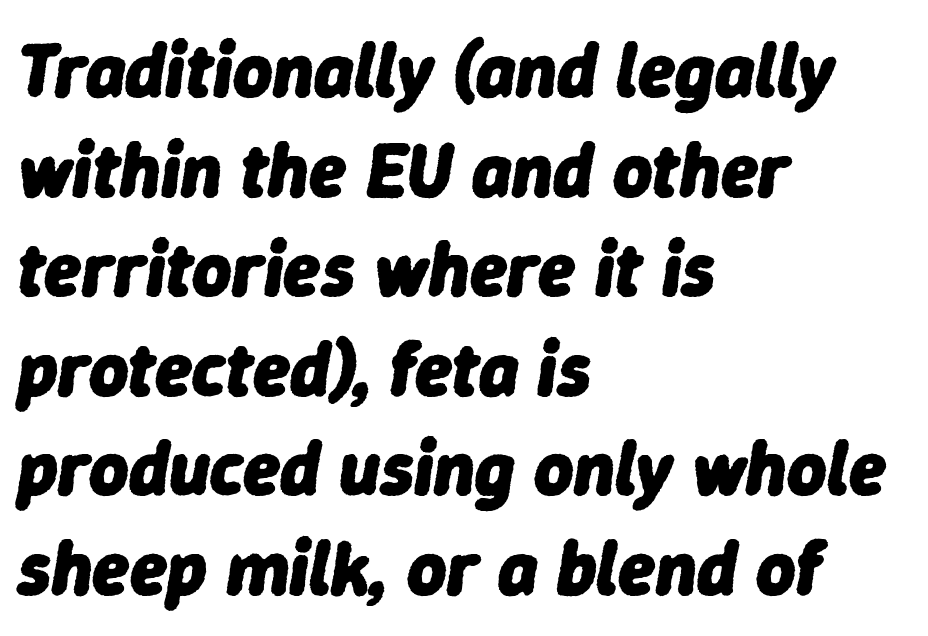
The image shows 76 px heavy type, italic (leaning right); set left-aligned, normal line spacing (1.31x), normal letter spacing, not underlined; low stroke contrast and a medium x-height.
